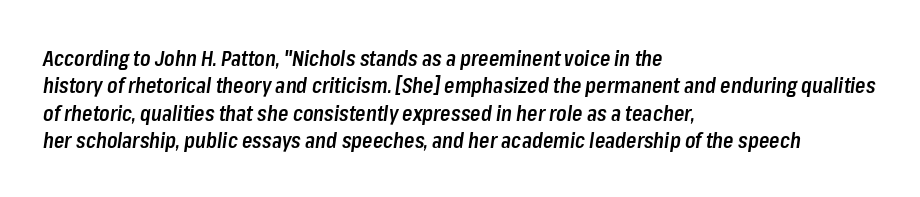
The image shows 21 px text type, italic (leaning right); set left-aligned, normal line spacing (1.3x), normal letter spacing, not underlined.
